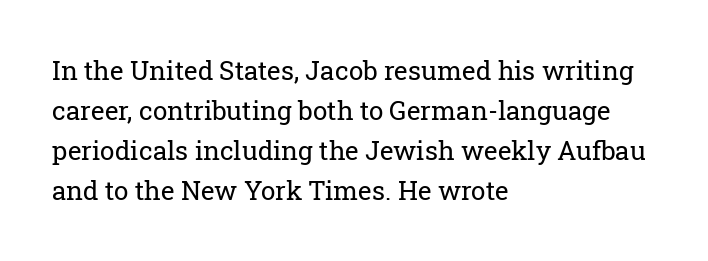
Q: Is the text bold? A: No.
Q: Is the text italic (slanted)? A: No, it is upright.
Q: Is the text underlined? A: No.
Q: How is the paragraph aligned? A: Left-aligned.
Q: Is the spacing between letters normal or unusually wide? A: Normal.
Q: Is the spacing between lines tight, normal or loose? A: Normal.
